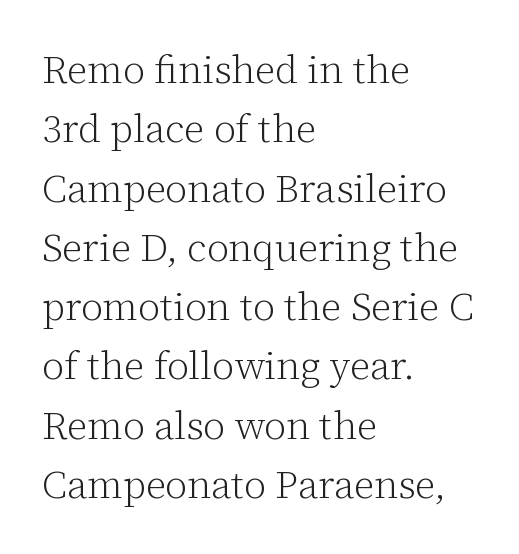
{"serif": "yes", "italic": "no", "bold": "no", "weight": "light", "width": "normal", "stroke_contrast": "low", "x_height": "medium", "monospaced": "no", "underline": "no", "align": "left", "line_spacing": "normal", "line_spacing_ratio": 1.52, "letter_spacing": "normal", "letter_spacing_em": 0.0, "glyph_px": 39}
